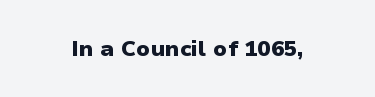
{"italic": "no", "bold": "yes", "underline": "no", "letter_spacing": "normal", "letter_spacing_em": 0.0, "glyph_px": 22}
